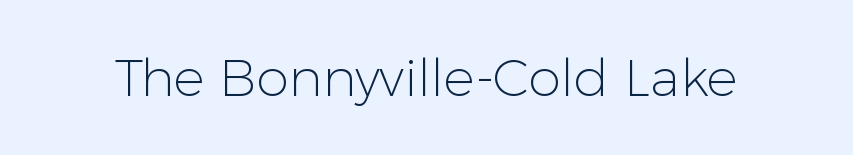
A bare baseline throughout the passage. No heavy texture on the line: the type isn't bold. The axis of the letterforms is exactly vertical. Is this a sans? Yes — the strokes have no serifs.
